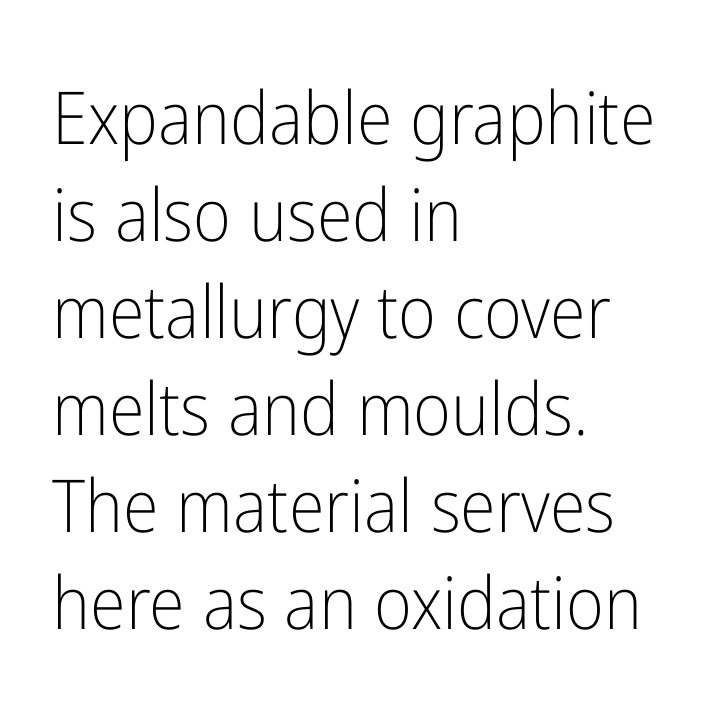
The image shows 73 px light, condensed sans-serif type, upright; set left-aligned, normal line spacing (1.33x), normal letter spacing, not underlined; low stroke contrast and a medium x-height.
